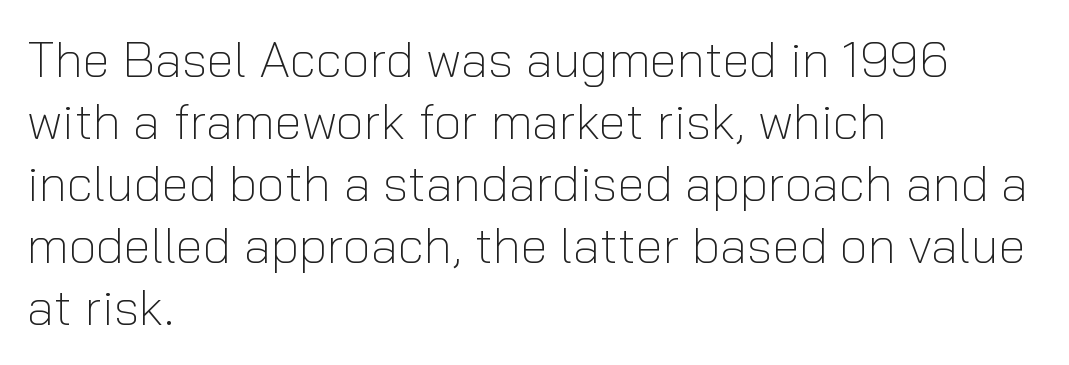
The image shows 50 px light sans-serif type, upright; set left-aligned, line spacing 1.24x, normal letter spacing, not underlined; low stroke contrast and a medium x-height.
